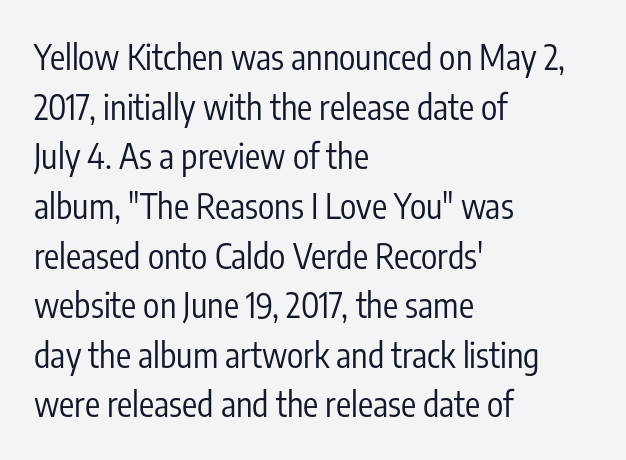
{"serif": "no", "italic": "no", "bold": "no", "weight": "regular", "width": "condensed", "stroke_contrast": "low", "x_height": "medium", "monospaced": "no", "underline": "no", "align": "left", "line_spacing": "normal", "line_spacing_ratio": 1.46, "letter_spacing": "normal", "letter_spacing_em": 0.0, "glyph_px": 34}
